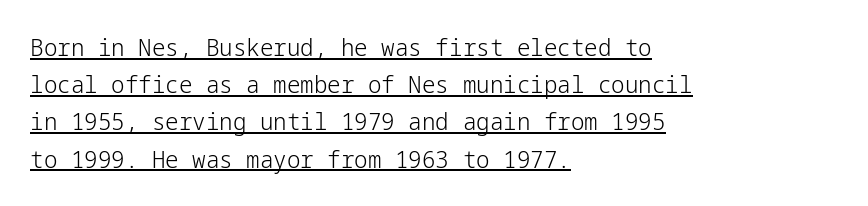
This is not heavy type; no bold has been used. How are the letters spaced? Ordinarily, with no added tracking. When letters stand straight like this, we call the style roman or upright. The lines are quadded left.
